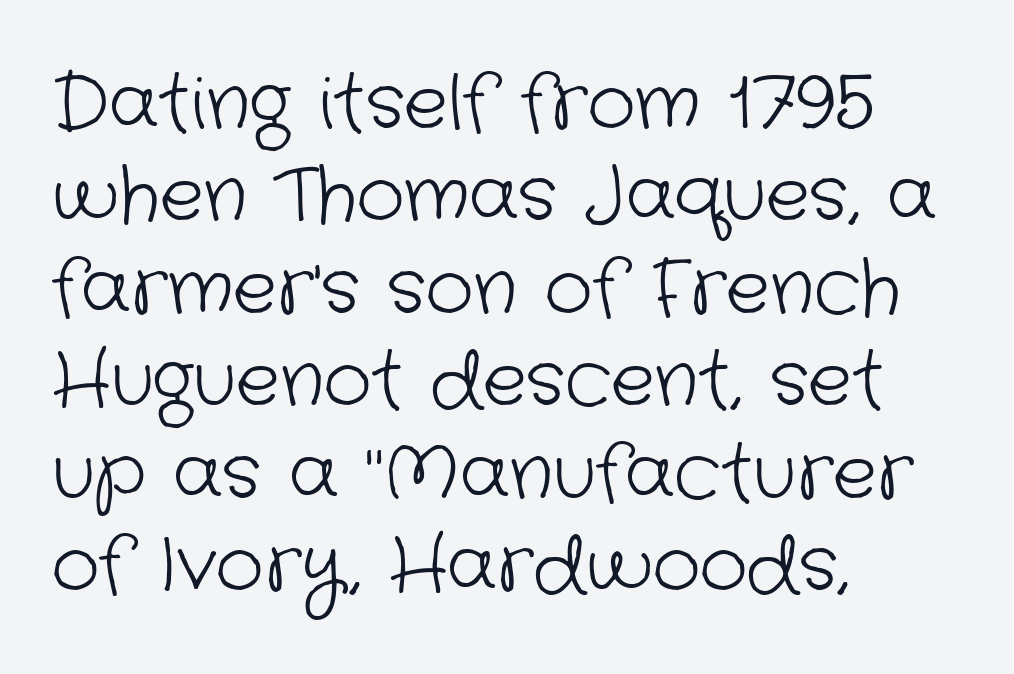
{"serif": "no", "bold": "no", "weight": "light", "width": "normal", "stroke_contrast": "low", "x_height": "medium", "monospaced": "no", "underline": "no", "align": "left", "line_spacing": "normal", "line_spacing_ratio": 1.25, "letter_spacing": "normal", "letter_spacing_em": 0.0, "glyph_px": 74}
